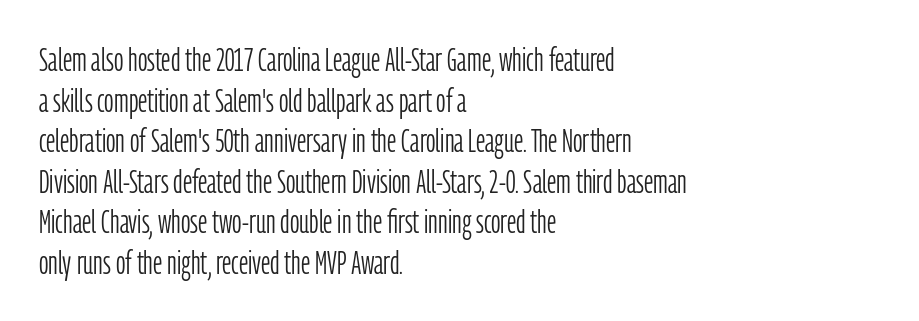
Q: Is the text bold? A: No.
Q: Is the text italic (slanted)? A: No, it is upright.
Q: Is the typeface a serif or a sans-serif typeface? A: Sans-serif.
Q: Is the text underlined? A: No.
Q: How is the paragraph aligned? A: Left-aligned.
Q: Is the spacing between letters normal or unusually wide? A: Normal.
Q: Width (condensed, normal, or wide)? A: Condensed.
Q: Stroke contrast? A: Low.
Q: x-height? A: Medium.
Q: Monospaced? A: No.
